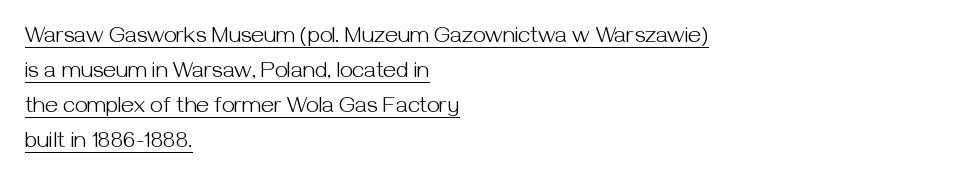
Q: Is the text bold? A: No.
Q: Is the text italic (slanted)? A: No, it is upright.
Q: Is the text underlined? A: Yes.
Q: How is the paragraph aligned? A: Left-aligned.
Q: Is the spacing between letters normal or unusually wide? A: Normal.
Q: Is the spacing between lines tight, normal or loose? A: Normal.
